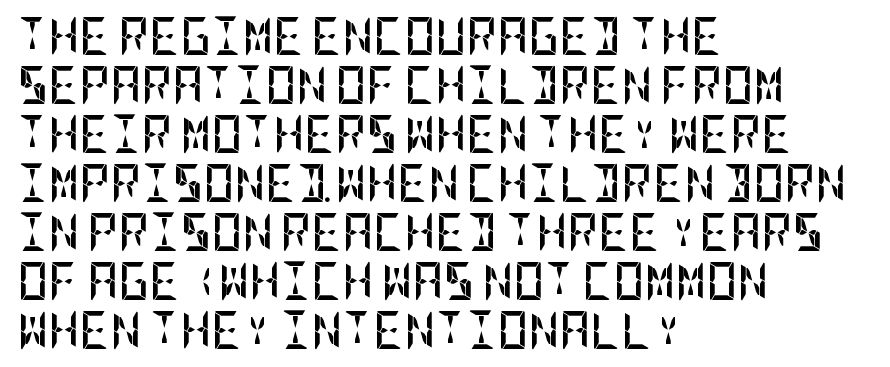
Q: Is the text bold? A: Yes.
Q: Is the text italic (slanted)? A: No, it is upright.
Q: Is the typeface a serif or a sans-serif typeface? A: Sans-serif.
Q: Is the text underlined? A: No.
Q: How is the paragraph aligned? A: Left-aligned.
Q: Is the spacing between letters normal or unusually wide? A: Normal.
Q: Is the spacing between lines tight, normal or loose? A: Normal.
Q: Width (condensed, normal, or wide)? A: Condensed.
Q: Stroke contrast? A: Low.
Q: x-height? A: Large.
